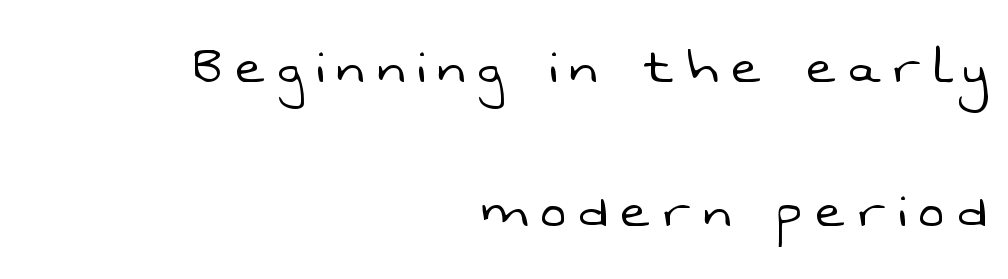
The image shows 61 px light sans-serif type; set right-aligned, loose line spacing (2.36x), unusually wide letter spacing (+0.22 em), not underlined; low stroke contrast and a medium x-height.
